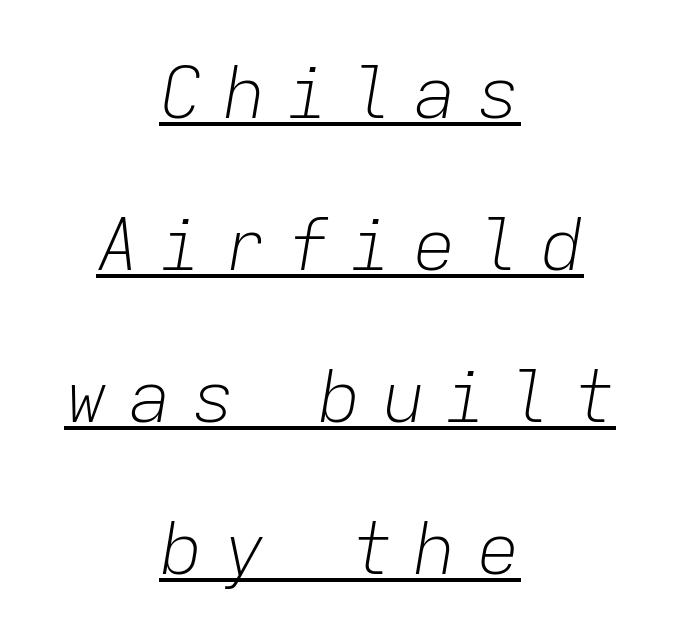
Check the space under the baseline: a stroke is drawn there. In terms of posture, this sample is oblique. The letters look calm and open, with moderate or lighter stems. Tracking here is generous; glyphs stand well apart from one another.
